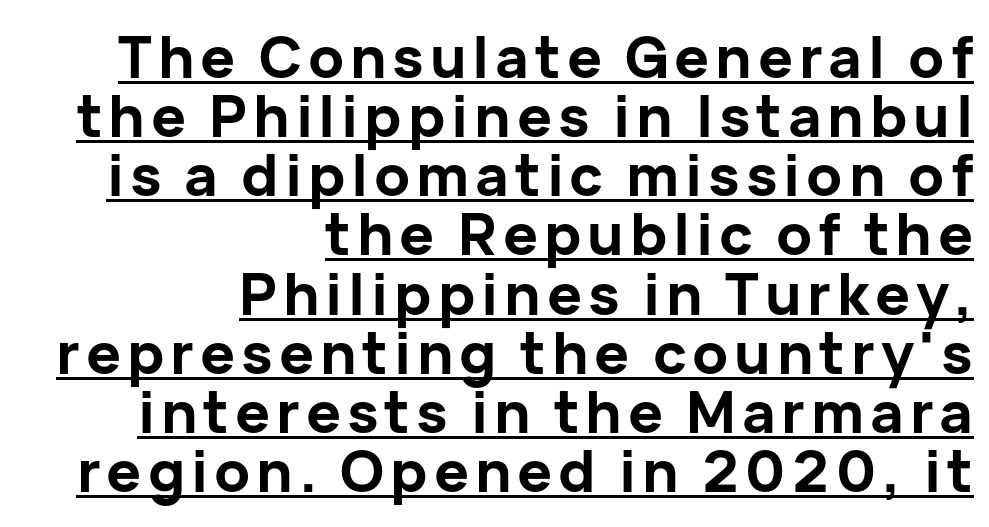
{"serif": "no", "italic": "no", "bold": "yes", "weight": "bold", "width": "normal", "stroke_contrast": "low", "x_height": "medium", "monospaced": "no", "underline": "yes", "align": "right", "line_spacing": "tight", "line_spacing_ratio": 1.02, "glyph_px": 58}
